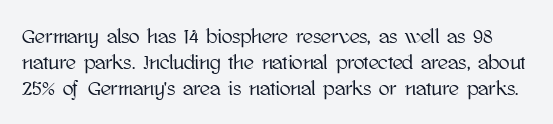
Q: Is the text italic (slanted)? A: No, it is upright.
Q: Is the text underlined? A: No.
Q: Is the spacing between letters normal or unusually wide? A: Normal.
Q: Is the spacing between lines tight, normal or loose? A: Normal.
